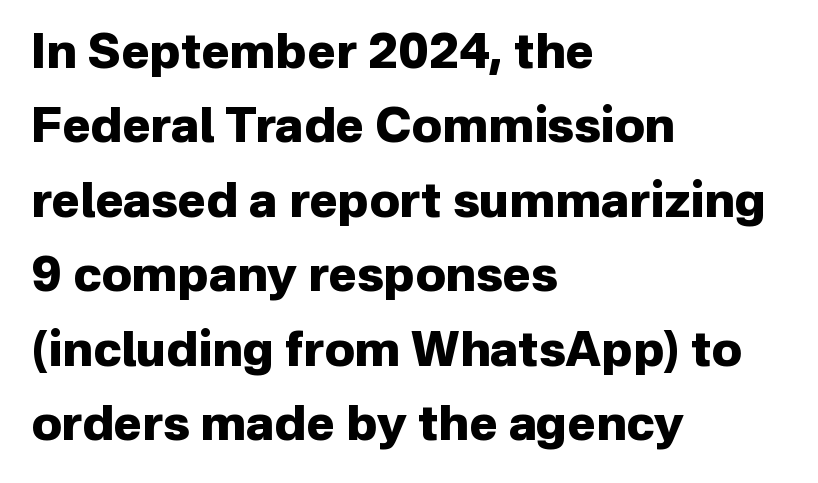
The image shows 48 px heavy sans-serif type, upright; set left-aligned, normal line spacing (1.55x), normal letter spacing, not underlined; low stroke contrast and a medium x-height.
